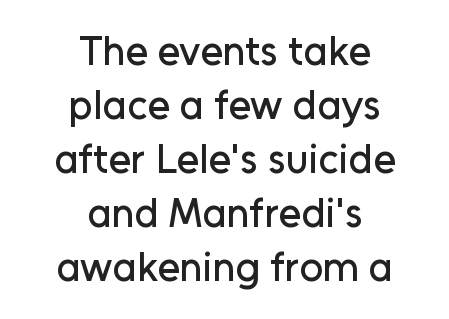
Q: Is the text italic (slanted)? A: No, it is upright.
Q: Is the typeface a serif or a sans-serif typeface? A: Sans-serif.
Q: Is the text underlined? A: No.
Q: How is the paragraph aligned? A: Centered.
Q: Is the spacing between letters normal or unusually wide? A: Normal.
Q: Is the spacing between lines tight, normal or loose? A: Normal.
Q: Width (condensed, normal, or wide)? A: Normal.
Q: Stroke contrast? A: Low.
Q: x-height? A: Medium.
Q: Monospaced? A: No.
